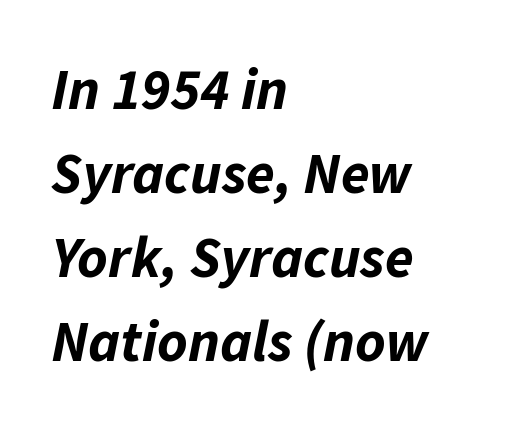
The image shows 58 px bold type, italic (leaning right); set left-aligned, normal line spacing (1.45x), normal letter spacing, not underlined; low stroke contrast and a medium x-height.
